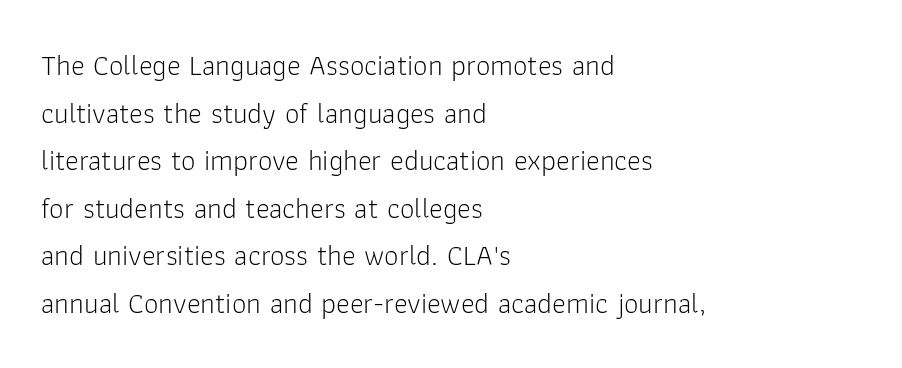
{"serif": "no", "italic": "no", "bold": "no", "weight": "light", "width": "normal", "stroke_contrast": "low", "x_height": "medium", "monospaced": "no", "underline": "no", "align": "left", "line_spacing": "normal", "line_spacing_ratio": 1.64, "letter_spacing": "normal", "letter_spacing_em": 0.0, "glyph_px": 29}
